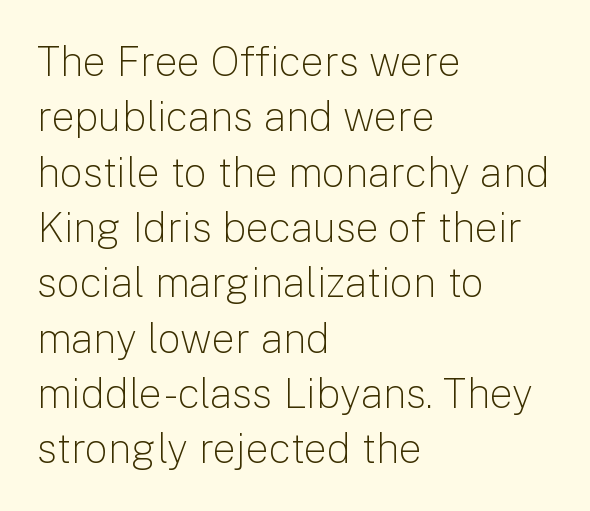
Quick note: underline off. This is not heavy type; no bold has been used. The axis of the letterforms is exactly vertical. A typesetter would label this face a sans.
